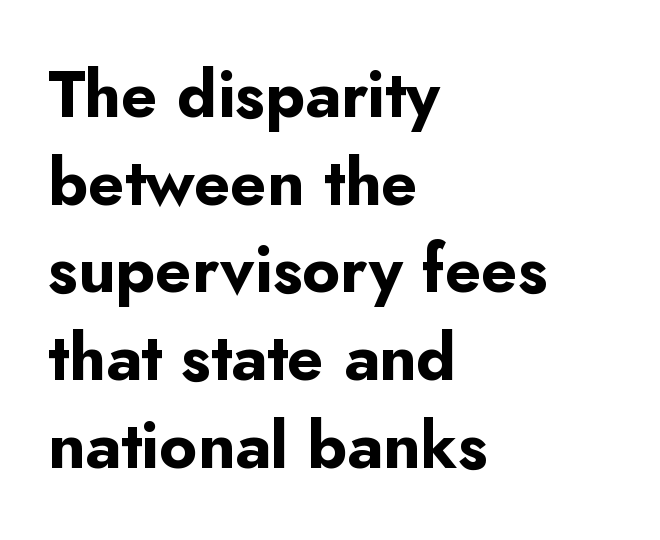
Q: Is the text bold? A: Yes.
Q: Is the text italic (slanted)? A: No, it is upright.
Q: Is the typeface a serif or a sans-serif typeface? A: Sans-serif.
Q: Is the text underlined? A: No.
Q: How is the paragraph aligned? A: Left-aligned.
Q: Is the spacing between letters normal or unusually wide? A: Normal.
Q: Is the spacing between lines tight, normal or loose? A: Normal.
Q: Width (condensed, normal, or wide)? A: Normal.
Q: Stroke contrast? A: Low.
Q: x-height? A: Small.
Q: Monospaced? A: No.
